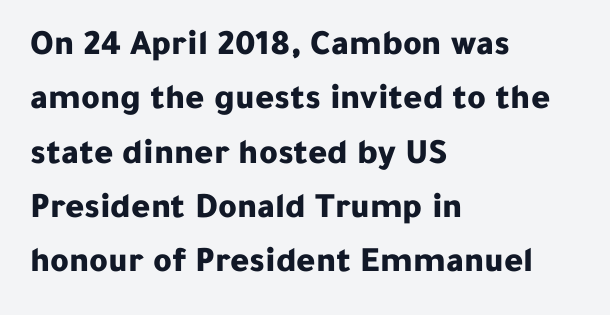
Nope, no serifs anywhere on these letters. Descenders hang freely into open space. The face used here is proportionally spaced, like ordinary book or web type. Compared with a centered layout, this one pins lines to the left instead. Vertically, the passage feels balanced, rows spaced as you'd expect.
